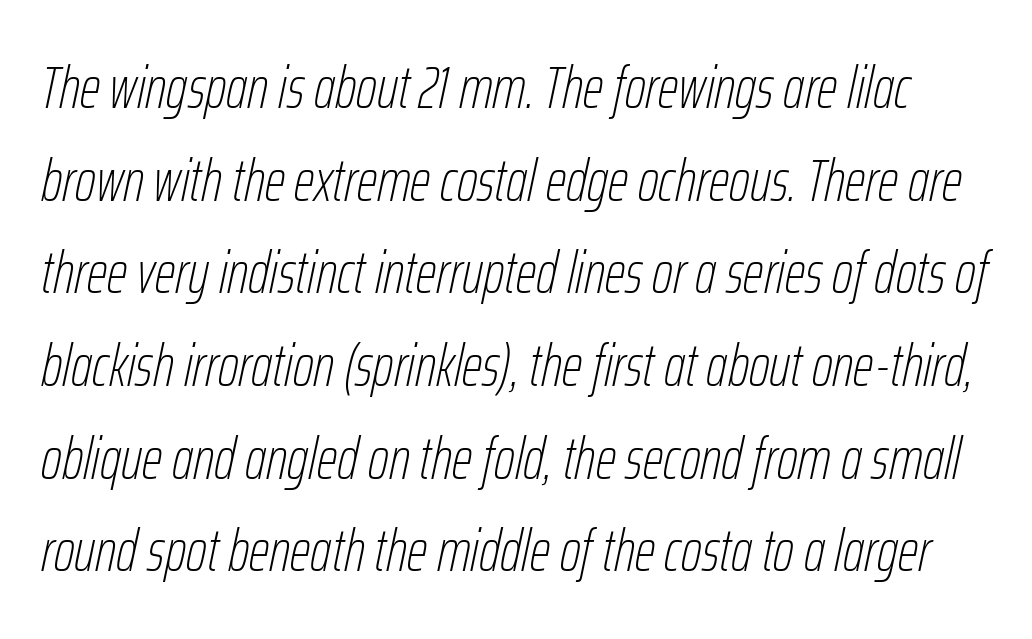
Q: Is the text bold? A: No.
Q: Is the text italic (slanted)? A: Yes, it leans right by about 12 degrees.
Q: Is the text underlined? A: No.
Q: Is the spacing between letters normal or unusually wide? A: Normal.
Q: Is the spacing between lines tight, normal or loose? A: Normal.
Q: Width (condensed, normal, or wide)? A: Condensed.
Q: Stroke contrast? A: Low.
Q: x-height? A: Medium.
Q: Monospaced? A: No.
